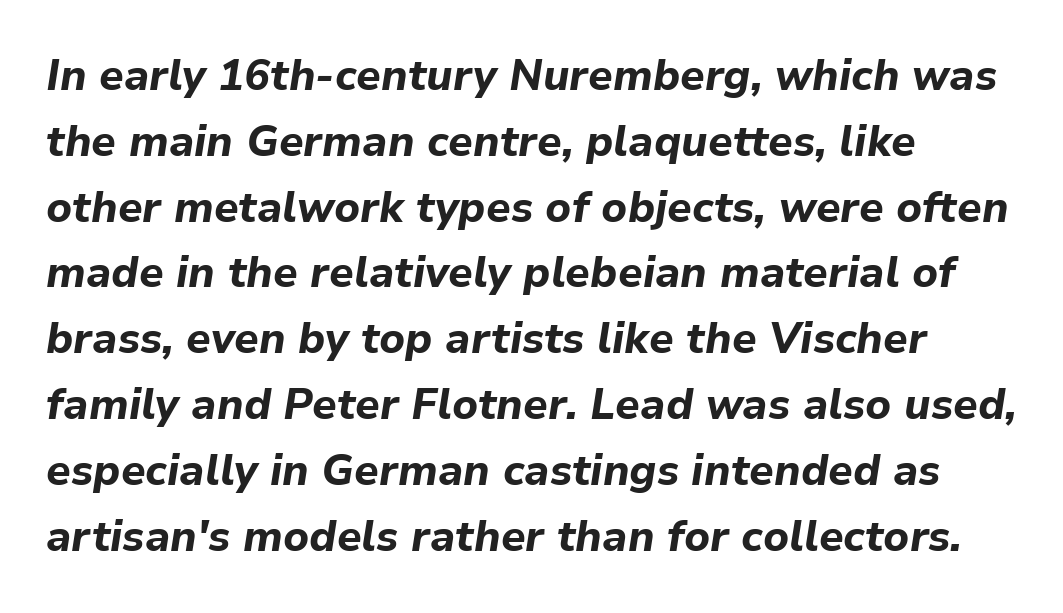
This sample keeps an unexceptional amount of space between lines. Letters rest on an invisible, unmarked baseline. Pretty heavy lettering here — definitely bold. This is oblique type, the kind used for emphasis or titles. The passage shown is typed in a proportional face where columns would drift. The compositor pushed each line to the left boundary.
